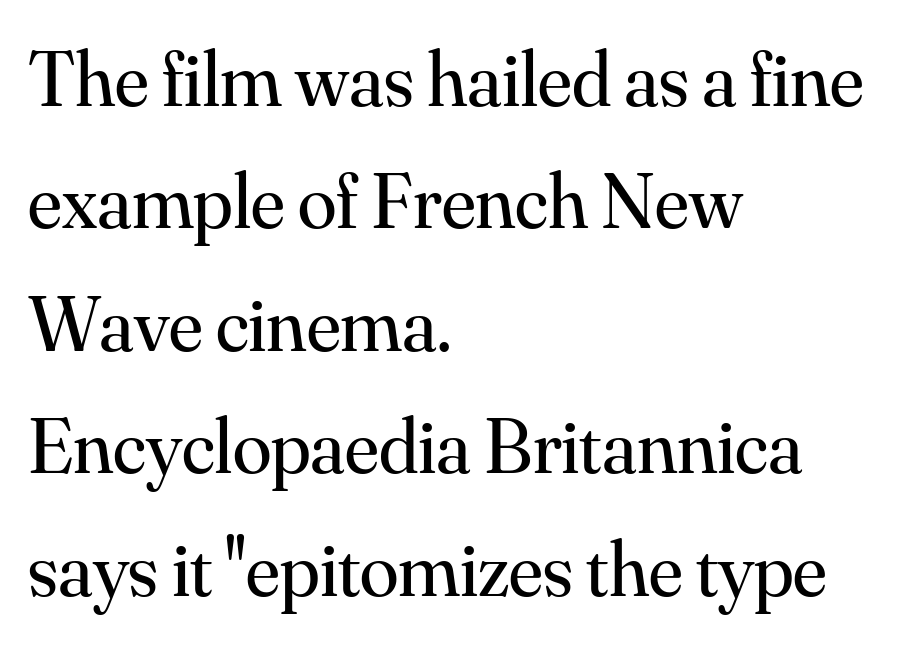
The face used here is seriffed, in the tradition of book romans. These lines are rendered in a variable-pitch font. In terms of posture, this sample is upright. Weight: not bold — regular or lighter. The type is set solid horizontally, with unmodified tracking.
